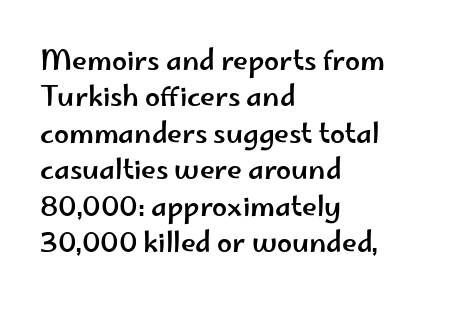
{"italic": "no", "underline": "no", "align": "left", "line_spacing": "normal", "line_spacing_ratio": 1.35, "letter_spacing": "normal", "letter_spacing_em": 0.0, "glyph_px": 27}
